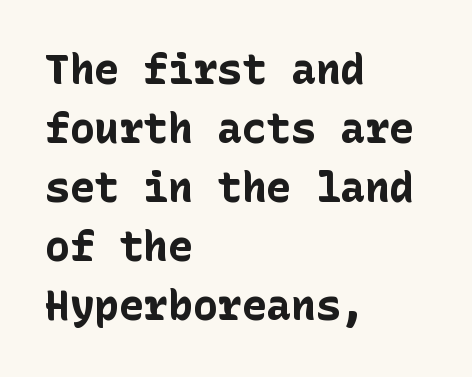
Every character sits straight up, as roman type does. The type is set solid horizontally, with unmodified tracking. Alignment: flush left. Summary of vertical rhythm: regular, with standard interline spacing. Nope, no serifs anywhere on these letters.
